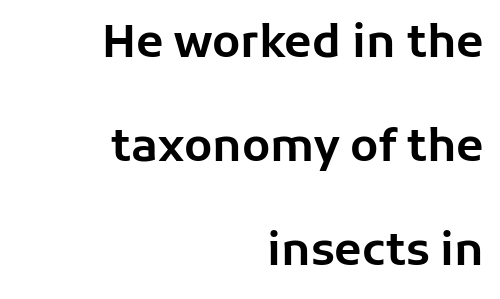
Q: Is the text italic (slanted)? A: No, it is upright.
Q: Is the typeface a serif or a sans-serif typeface? A: Sans-serif.
Q: Is the text underlined? A: No.
Q: How is the paragraph aligned? A: Right-aligned.
Q: Is the spacing between letters normal or unusually wide? A: Normal.
Q: Is the spacing between lines tight, normal or loose? A: Loose.
Q: Width (condensed, normal, or wide)? A: Normal.
Q: Stroke contrast? A: Low.
Q: x-height? A: Medium.
Q: Monospaced? A: No.
